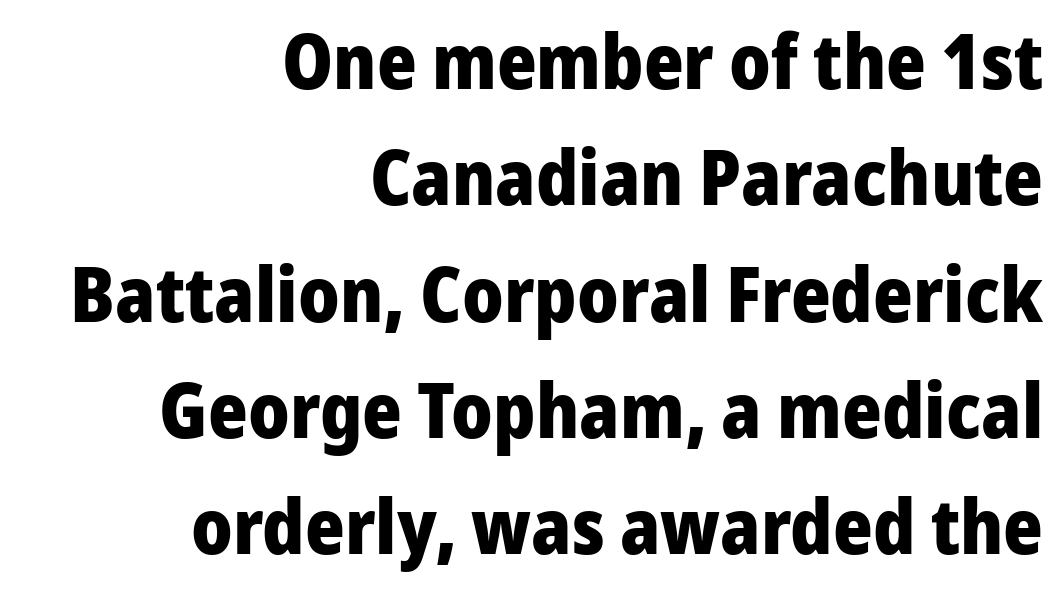
The image shows 76 px heavy sans-serif type, upright; set right-aligned, normal line spacing (1.53x), normal letter spacing, not underlined; low stroke contrast and a medium x-height.
